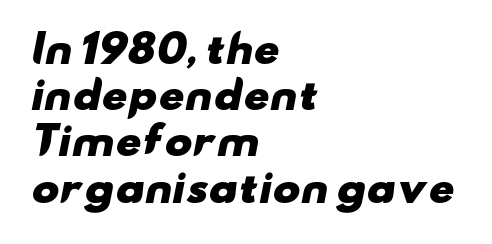
Typographic density is high because the face is bold. What's the leading like? Ordinary, nothing unusual. The type is set solid horizontally, with unmodified tracking. The passage shown is typed in a proportional face where columns would drift. A bare baseline throughout the passage. Typographically, this falls in the sans-serif category.
